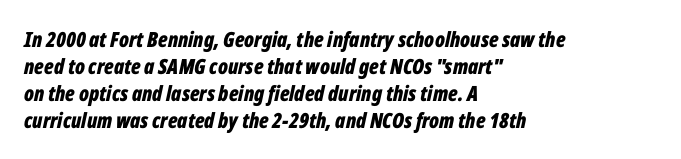
The image shows 21 px bold type, italic (leaning right); set left-aligned, normal line spacing (1.28x), normal letter spacing, not underlined.
